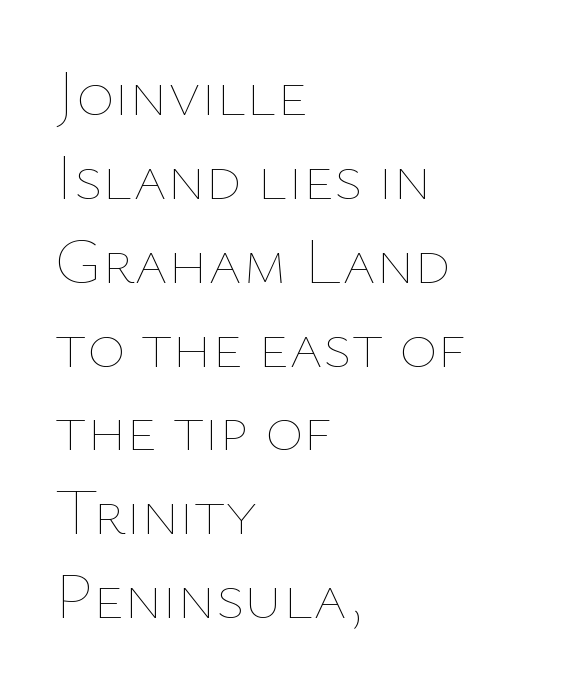
The image shows 65 px thin type, upright; set left-aligned, normal line spacing (1.29x), normal letter spacing, not underlined; low stroke contrast and a medium x-height.
